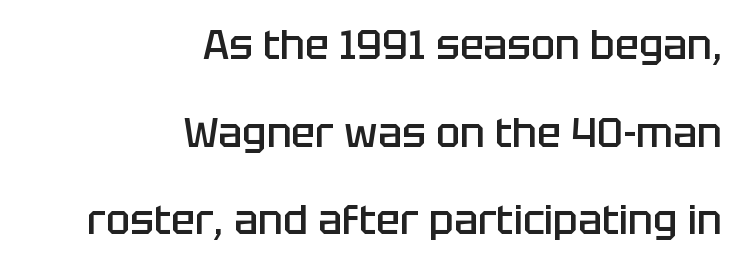
{"serif": "no", "italic": "no", "bold": "semi", "weight": "semibold", "width": "normal", "stroke_contrast": "low", "x_height": "large", "monospaced": "no", "underline": "no", "align": "right", "line_spacing": "loose", "line_spacing_ratio": 2.19, "letter_spacing": "normal", "letter_spacing_em": 0.0, "glyph_px": 40}
